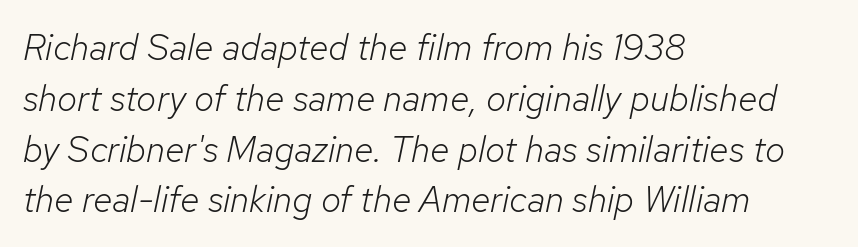
Q: Is the text bold? A: No.
Q: Is the text italic (slanted)? A: Yes, it leans right by about 12 degrees.
Q: Is the text underlined? A: No.
Q: How is the paragraph aligned? A: Left-aligned.
Q: Is the spacing between letters normal or unusually wide? A: Normal.
Q: Is the spacing between lines tight, normal or loose? A: Normal.
Q: Width (condensed, normal, or wide)? A: Normal.
Q: Stroke contrast? A: Low.
Q: x-height? A: Medium.
Q: Monospaced? A: No.
